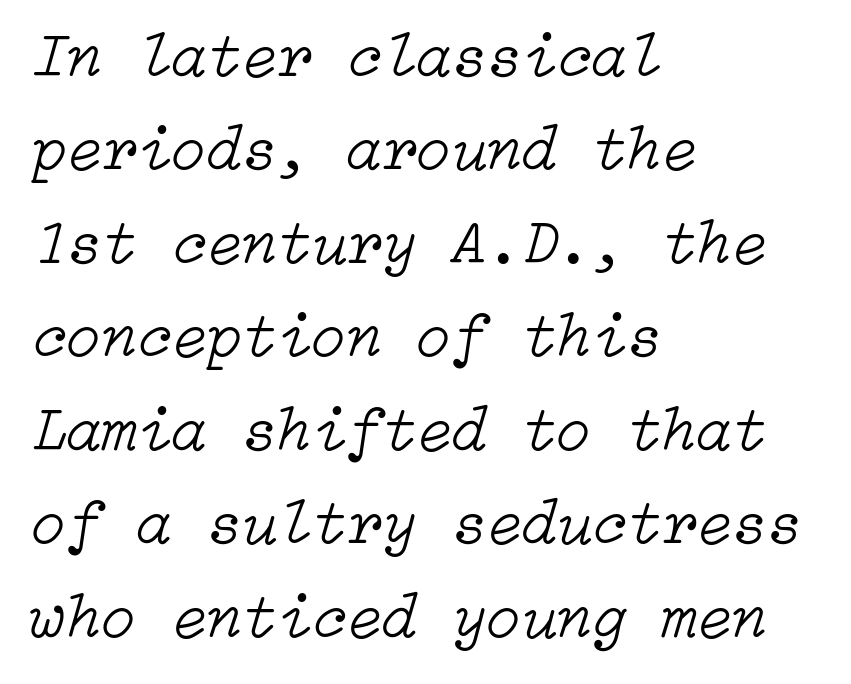
The image shows 64 px light type, italic (leaning right); set left-aligned, normal line spacing (1.46x), normal letter spacing, not underlined; low stroke contrast and a medium x-height.
